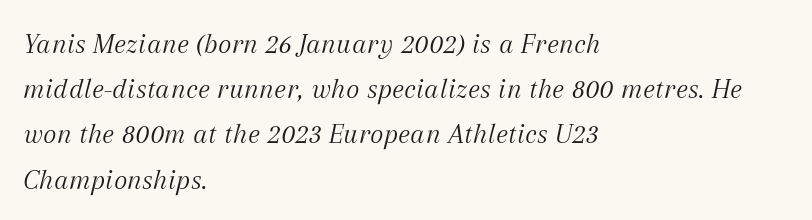
The face used here has a pronounced slope to its letters. A quiet, ordinary-to-light weight characterises the typeface. Does the leading feel generous? No, just average. Examine the stroke ends and you'll spot serifs.
